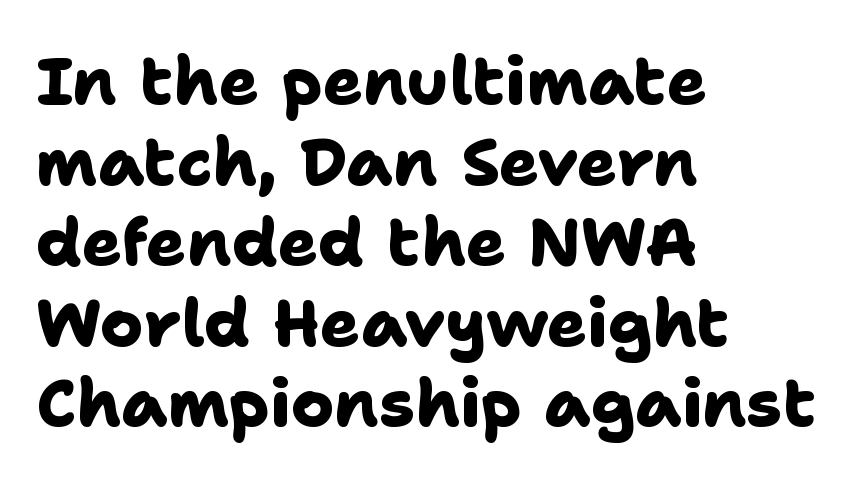
Q: Is the text bold? A: Yes.
Q: Is the typeface a serif or a sans-serif typeface? A: Sans-serif.
Q: Is the text underlined? A: No.
Q: How is the paragraph aligned? A: Left-aligned.
Q: Is the spacing between letters normal or unusually wide? A: Normal.
Q: Width (condensed, normal, or wide)? A: Normal.
Q: Stroke contrast? A: Low.
Q: x-height? A: Medium.
Q: Monospaced? A: No.
